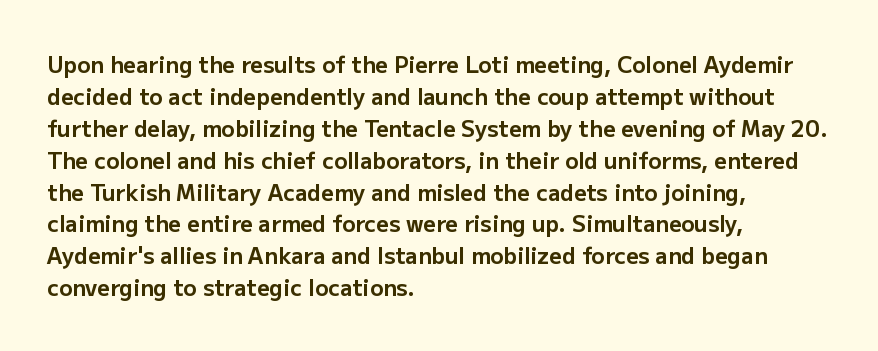
{"italic": "no", "bold": "yes", "underline": "no", "align": "left", "line_spacing": "normal", "line_spacing_ratio": 1.45, "letter_spacing": "normal", "letter_spacing_em": 0.0, "glyph_px": 22}
